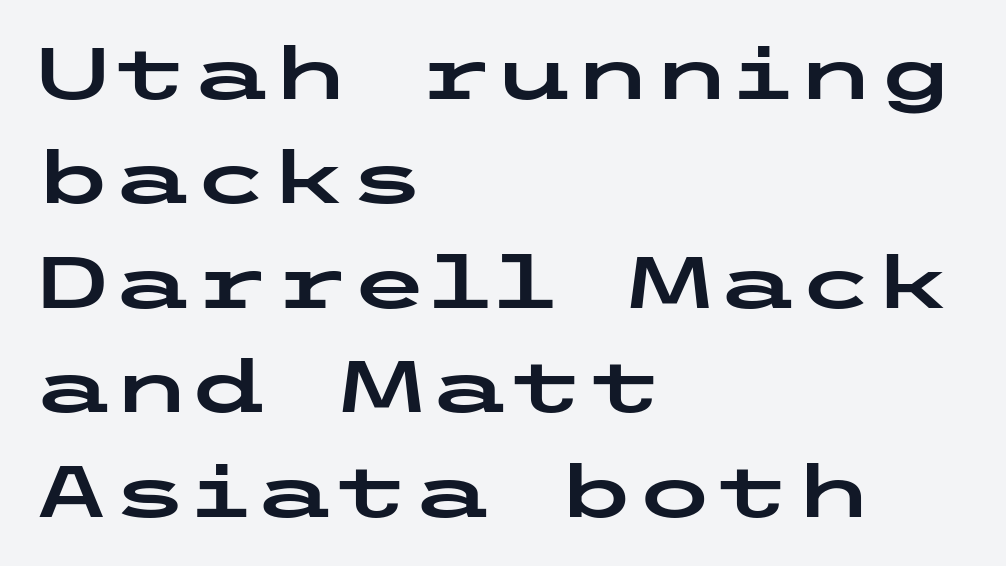
{"serif": "no", "italic": "no", "width": "wide", "stroke_contrast": "low", "x_height": "medium", "underline": "no", "align": "left", "line_spacing": "normal", "line_spacing_ratio": 1.45, "letter_spacing": "normal", "letter_spacing_em": 0.0, "glyph_px": 72}
